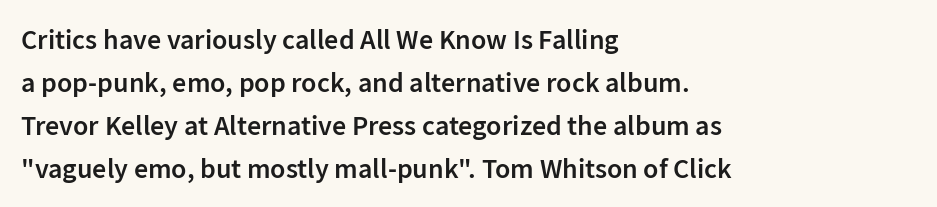
The image shows 28 px semibold sans-serif type, upright; set left-aligned, normal line spacing (1.53x), normal letter spacing, not underlined; low stroke contrast and a medium x-height.
